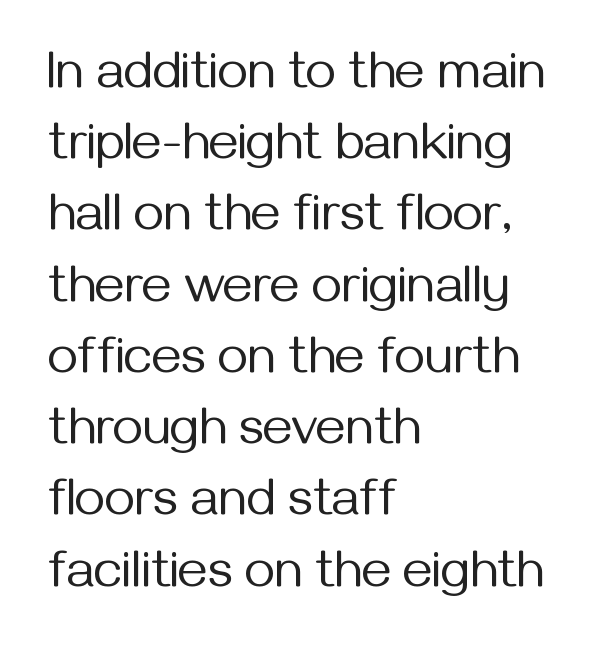
The setting favours the left margin, as ordinary paragraphs usually do. Honestly, there is no underline to notice here at all. The weight would be labelled regular, book, light, or lighter still. It's the straight-up-and-down kind of type.
